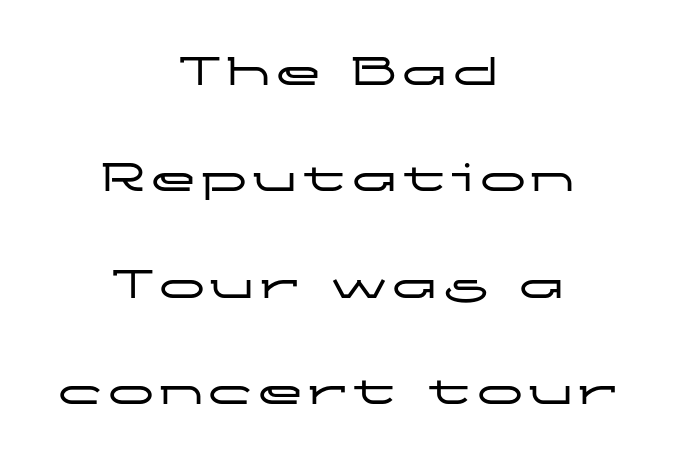
The image shows 46 px wide sans-serif type, upright; set centered, loose line spacing (2.31x), not underlined; low stroke contrast and a medium x-height.
